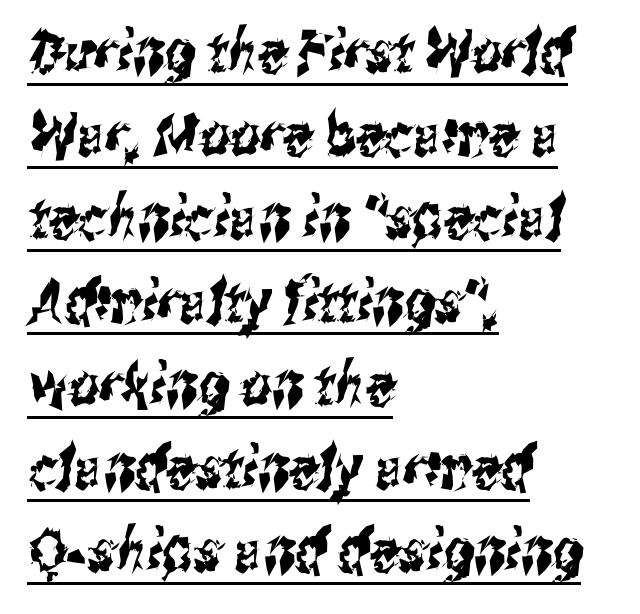
The characters display no serif detailing; their extremities are plain. Standard letterfit; no display-style spreading of the glyphs. Where is the straight margin? On the left. You can see a thin bar hugging the bottom of the glyphs. Do the characters align in a grid? No, the font is proportional.
